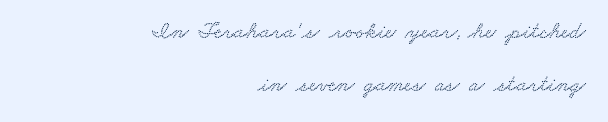
The gap between lines stays unmarked. The rag falls on the left side of this text block. The line texture is even and compact thanks to regular tracking. Line spacing here is loose.
